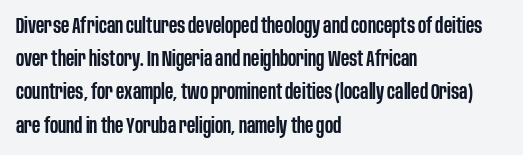
The image shows 21 px text type, upright; set left-aligned, normal line spacing (1.58x), normal letter spacing, not underlined.
